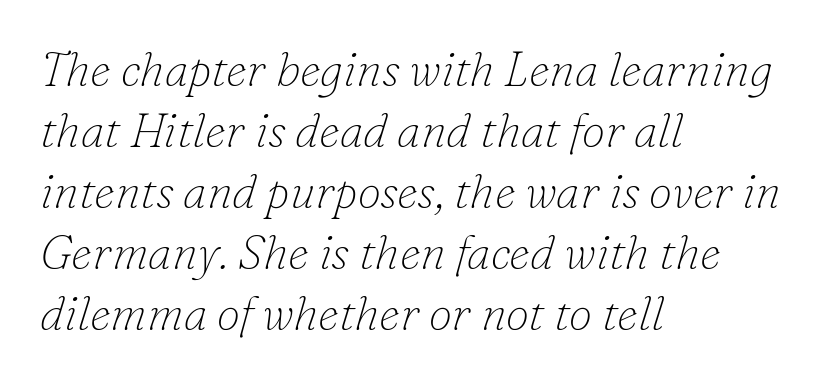
{"serif": "yes", "italic": "yes", "lean": "right", "slant_degrees": 16, "bold": "no", "weight": "thin", "width": "normal", "stroke_contrast": "low", "x_height": "small", "monospaced": "no", "underline": "no", "align": "left", "line_spacing": "normal", "line_spacing_ratio": 1.3, "letter_spacing": "normal", "letter_spacing_em": 0.0, "glyph_px": 47}
